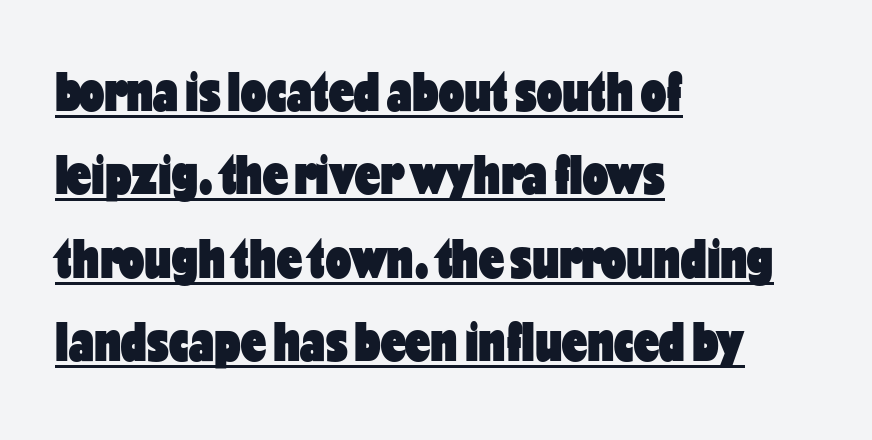
Q: Is the text bold? A: Yes.
Q: Is the text italic (slanted)? A: No, it is upright.
Q: Is the typeface a serif or a sans-serif typeface? A: Sans-serif.
Q: Is the text underlined? A: Yes.
Q: How is the paragraph aligned? A: Left-aligned.
Q: Is the spacing between letters normal or unusually wide? A: Normal.
Q: Is the spacing between lines tight, normal or loose? A: Normal.
Q: Width (condensed, normal, or wide)? A: Condensed.
Q: Stroke contrast? A: Low.
Q: x-height? A: Medium.
Q: Monospaced? A: No.
